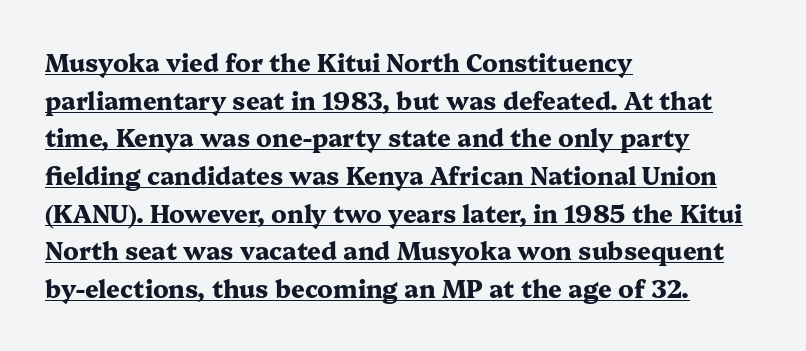
Unlike italic type, these characters show no tilt at all. Set as a true bold cut, around the 700 mark. Caption: multi-line text, flush left, ragged right. The typesetter has applied underlining to the passage shown. Short note: letters normally spaced. Regarding leading, the lines here are spaced in the standard way.
